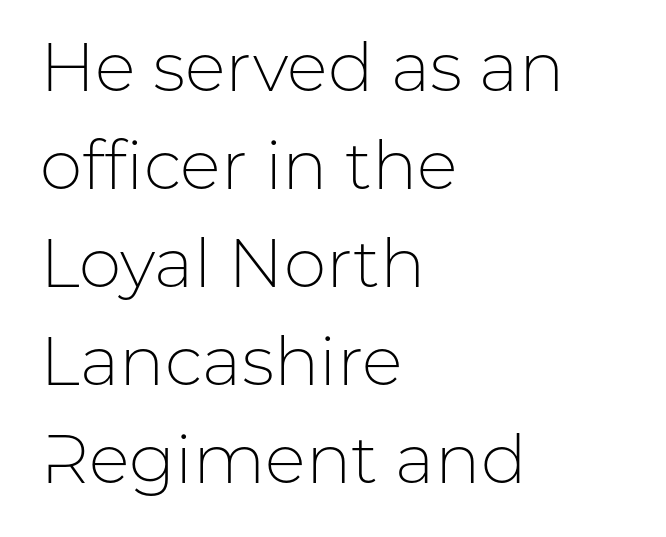
Q: Is the text bold? A: No.
Q: Is the text italic (slanted)? A: No, it is upright.
Q: Is the typeface a serif or a sans-serif typeface? A: Sans-serif.
Q: Is the text underlined? A: No.
Q: How is the paragraph aligned? A: Left-aligned.
Q: Is the spacing between letters normal or unusually wide? A: Normal.
Q: Is the spacing between lines tight, normal or loose? A: Normal.
Q: Width (condensed, normal, or wide)? A: Normal.
Q: Stroke contrast? A: Low.
Q: x-height? A: Medium.
Q: Monospaced? A: No.
